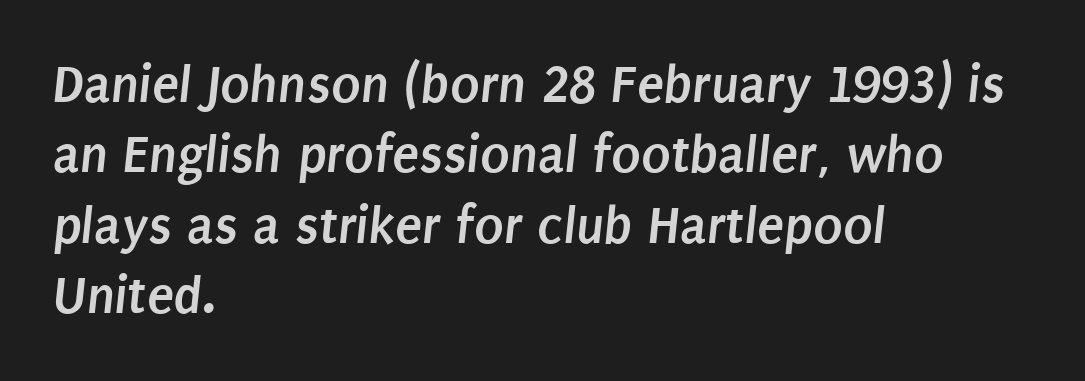
Q: Is the text bold? A: Yes.
Q: Is the typeface a serif or a sans-serif typeface? A: Sans-serif.
Q: Is the text underlined? A: No.
Q: How is the paragraph aligned? A: Left-aligned.
Q: Is the spacing between letters normal or unusually wide? A: Normal.
Q: Is the spacing between lines tight, normal or loose? A: Normal.
Q: Width (condensed, normal, or wide)? A: Condensed.
Q: Stroke contrast? A: Low.
Q: x-height? A: Large.
Q: Monospaced? A: No.
